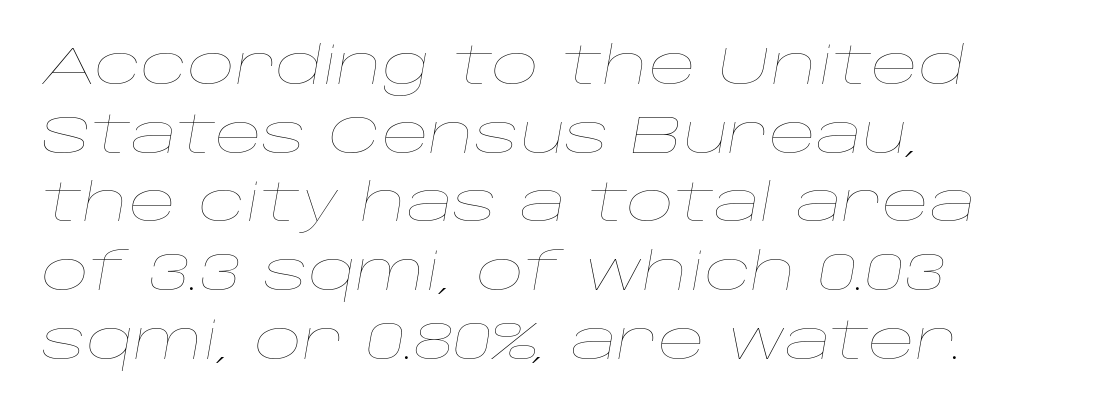
{"italic": "yes", "lean": "right", "slant_degrees": 10, "bold": "no", "weight": "thin", "width": "wide", "stroke_contrast": "low", "x_height": "large", "monospaced": "no", "underline": "no", "align": "left", "line_spacing": "normal", "line_spacing_ratio": 1.32, "letter_spacing": "normal", "letter_spacing_em": 0.0, "glyph_px": 52}
